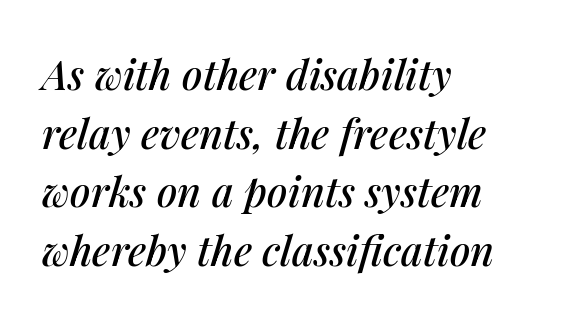
The image shows 41 px text type, italic (leaning right); set left-aligned, normal line spacing (1.43x), normal letter spacing, not underlined; medium stroke contrast and a medium x-height.
